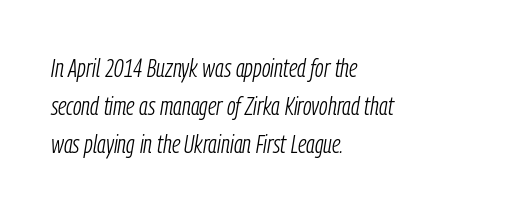
Q: Is the text bold? A: No.
Q: Is the text italic (slanted)? A: Yes, it leans right by about 9 degrees.
Q: Is the text underlined? A: No.
Q: How is the paragraph aligned? A: Left-aligned.
Q: Is the spacing between letters normal or unusually wide? A: Normal.
Q: Is the spacing between lines tight, normal or loose? A: Normal.
